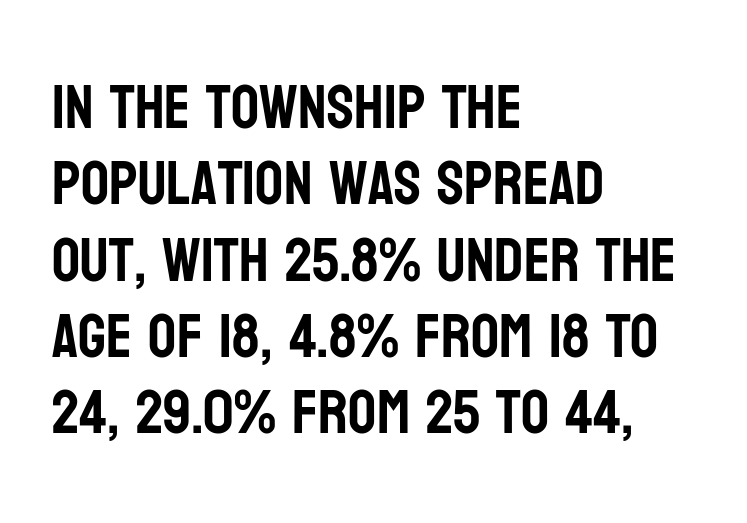
Q: Is the text italic (slanted)? A: No, it is upright.
Q: Is the typeface a serif or a sans-serif typeface? A: Sans-serif.
Q: Is the text underlined? A: No.
Q: How is the paragraph aligned? A: Left-aligned.
Q: Is the spacing between letters normal or unusually wide? A: Normal.
Q: Width (condensed, normal, or wide)? A: Condensed.
Q: Stroke contrast? A: Low.
Q: x-height? A: Large.
Q: Monospaced? A: No.
